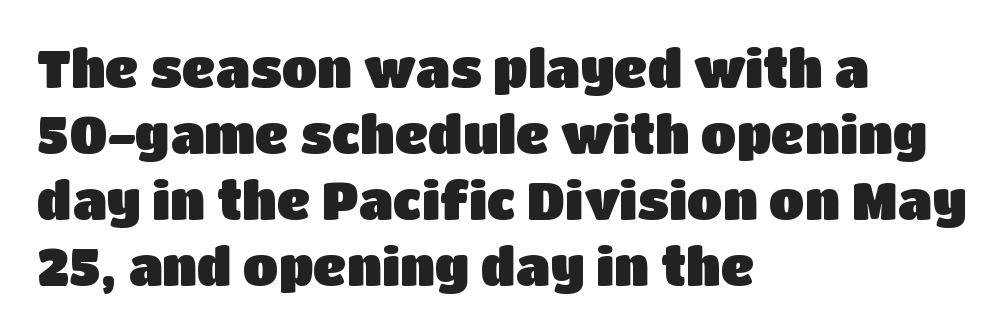
Type without underlining. The leading is moderate, giving the passage an even texture. The passage is arranged the way most books set body copy — flush left. Posture: straight, roman, zero tilt.
